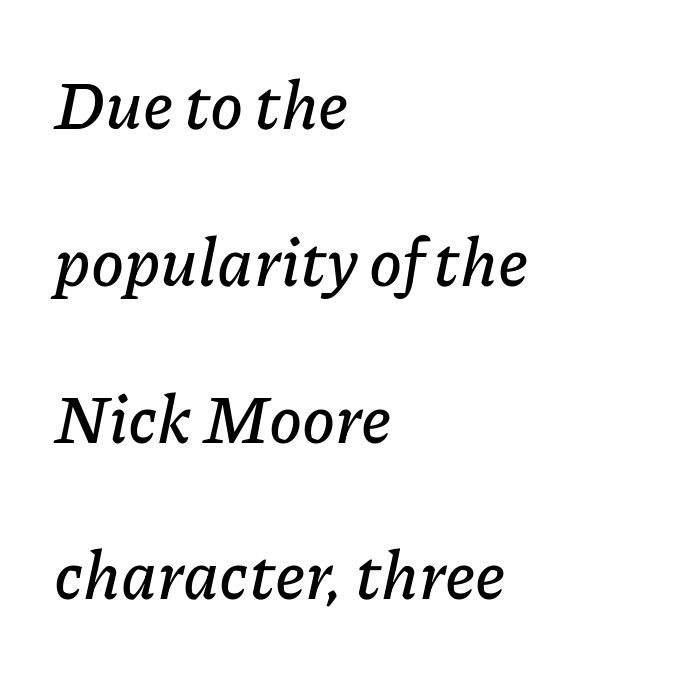
Q: Is the text italic (slanted)? A: Yes, it leans right by about 11 degrees.
Q: Is the text underlined? A: No.
Q: How is the paragraph aligned? A: Left-aligned.
Q: Is the spacing between letters normal or unusually wide? A: Normal.
Q: Is the spacing between lines tight, normal or loose? A: Loose.
Q: Width (condensed, normal, or wide)? A: Normal.
Q: Stroke contrast? A: Low.
Q: x-height? A: Medium.
Q: Monospaced? A: No.
